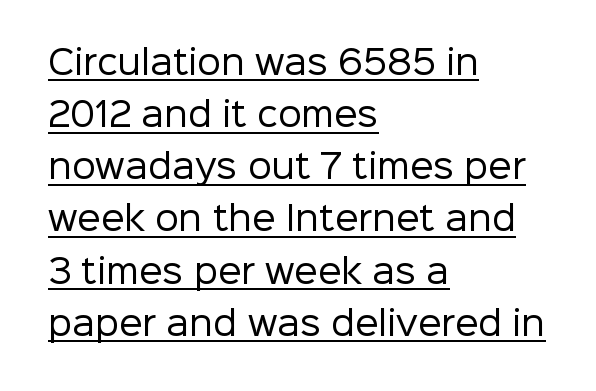
{"serif": "no", "italic": "no", "bold": "no", "weight": "regular", "width": "normal", "stroke_contrast": "low", "x_height": "medium", "monospaced": "no", "underline": "yes", "align": "left", "line_spacing": "normal", "line_spacing_ratio": 1.58, "letter_spacing": "normal", "letter_spacing_em": 0.0, "glyph_px": 33}
